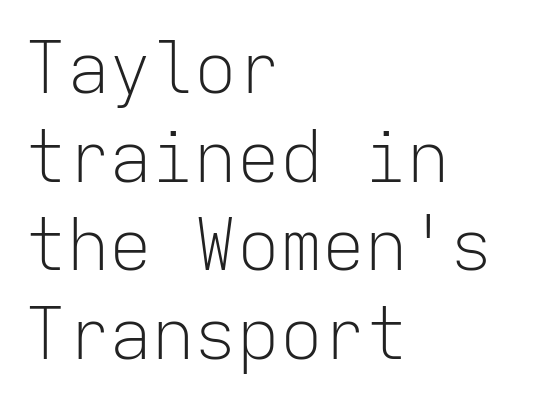
{"serif": "no", "italic": "no", "bold": "no", "weight": "light", "width": "normal", "stroke_contrast": "low", "x_height": "medium", "monospaced": "yes", "underline": "no", "align": "left", "line_spacing": "normal", "line_spacing_ratio": 1.25, "letter_spacing": "normal", "letter_spacing_em": 0.0, "glyph_px": 71}
